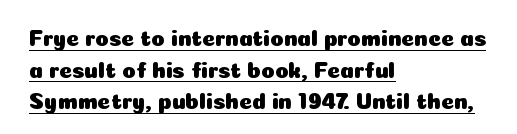
This rendering leaves character spacing at its baseline value. In CSS terms this would be text-align: left. Caption: lettering with a line underneath. How would I describe the line gaps? Plain and ordinary.
